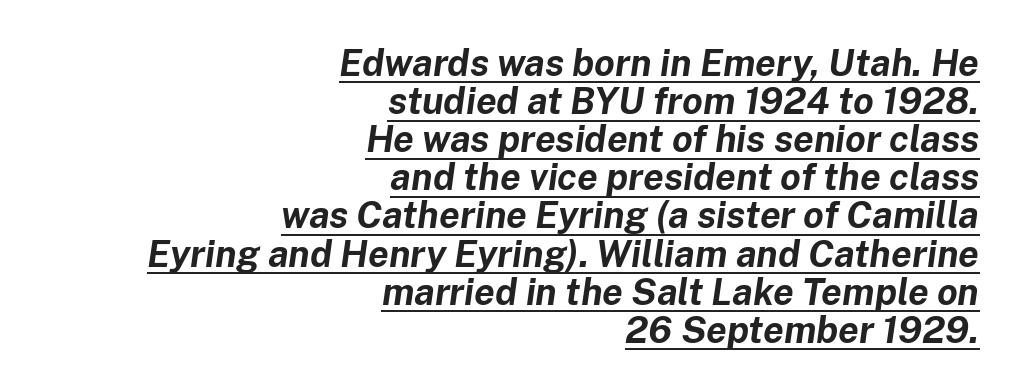
The rag falls on the left side of this text block. The specimen reads as italic at a glance. Is there much room between lines? No — they nearly touch. Between one letter and the next there's only the usual sliver of space. You could not count columns in this text — the font is proportionally spaced. Like a heading marked for emphasis, these lines bear an underscore.
